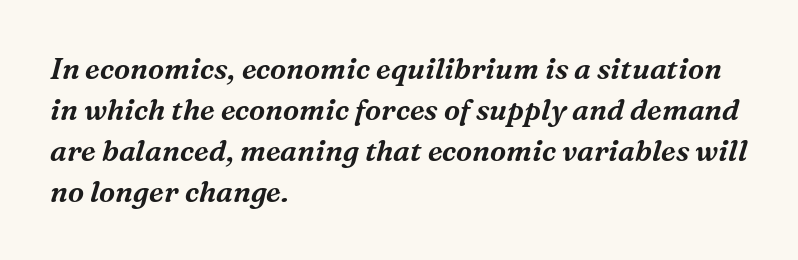
Q: Is the text italic (slanted)? A: Yes, it leans right by about 16 degrees.
Q: Is the typeface a serif or a sans-serif typeface? A: Serif.
Q: Is the text underlined? A: No.
Q: How is the paragraph aligned? A: Left-aligned.
Q: Is the spacing between letters normal or unusually wide? A: Normal.
Q: Is the spacing between lines tight, normal or loose? A: Normal.
Q: Width (condensed, normal, or wide)? A: Normal.
Q: Stroke contrast? A: Medium.
Q: x-height? A: Medium.
Q: Monospaced? A: No.
